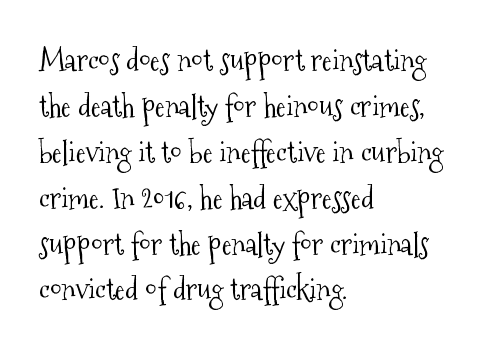
{"serif": "yes", "italic": "no", "bold": "no", "weight": "light", "width": "condensed", "stroke_contrast": "medium", "x_height": "medium", "monospaced": "no", "underline": "no", "align": "left", "line_spacing": "normal", "line_spacing_ratio": 1.53, "letter_spacing": "normal", "letter_spacing_em": 0.0, "glyph_px": 30}
